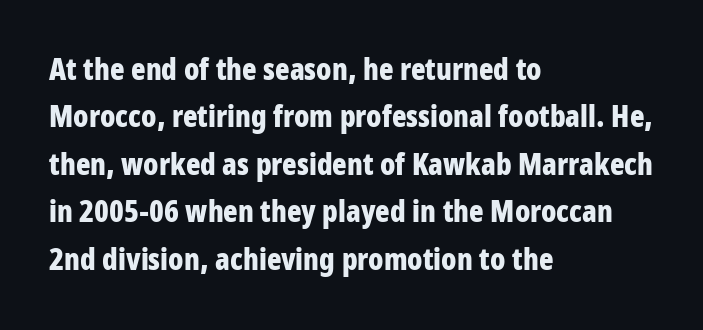
The image shows 30 px bold, condensed sans-serif type, upright; set left-aligned, normal line spacing (1.58x), normal letter spacing, not underlined; low stroke contrast and a large x-height.
